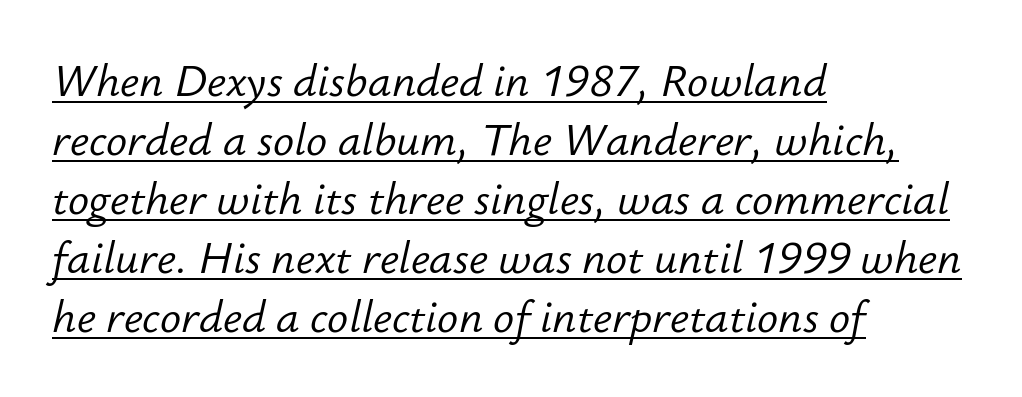
Q: Is the text bold? A: No.
Q: Is the text italic (slanted)? A: Yes, it leans right by about 12 degrees.
Q: Is the text underlined? A: Yes.
Q: How is the paragraph aligned? A: Left-aligned.
Q: Is the spacing between letters normal or unusually wide? A: Normal.
Q: Is the spacing between lines tight, normal or loose? A: Normal.
Q: Width (condensed, normal, or wide)? A: Normal.
Q: Stroke contrast? A: Low.
Q: x-height? A: Small.
Q: Monospaced? A: No.
